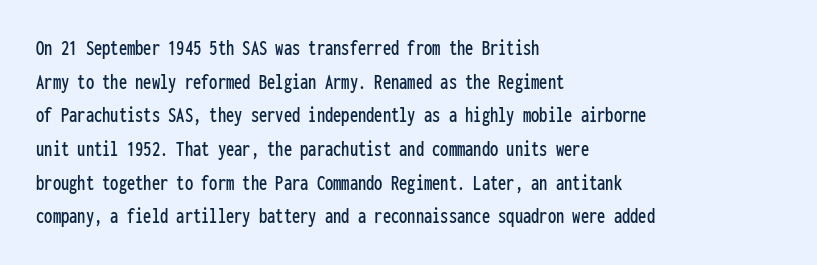
Q: Is the text italic (slanted)? A: No, it is upright.
Q: Is the text underlined? A: No.
Q: How is the paragraph aligned? A: Left-aligned.
Q: Is the spacing between letters normal or unusually wide? A: Normal.
Q: Is the spacing between lines tight, normal or loose? A: Normal.
